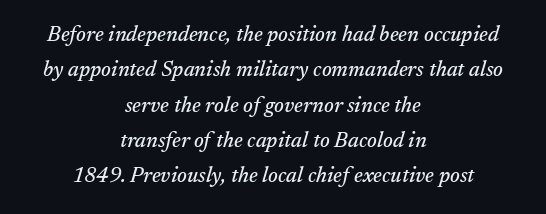
The image shows 21 px text type, italic (leaning right); set centered, normal line spacing (1.68x), normal letter spacing, not underlined.
